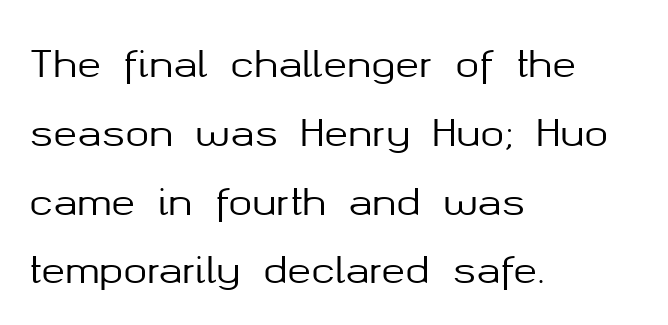
{"serif": "no", "italic": "no", "width": "normal", "stroke_contrast": "medium", "x_height": "medium", "monospaced": "no", "underline": "no", "align": "left", "line_spacing": "loose", "line_spacing_ratio": 1.91, "letter_spacing": "normal", "letter_spacing_em": 0.0, "glyph_px": 36}
